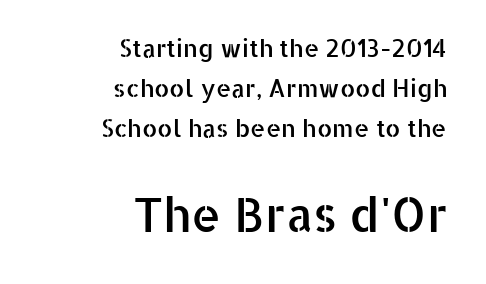
The image shows 47 px sans-serif type, upright; set right-aligned, normal line spacing (1.66x), normal letter spacing, not underlined; the second (bottom) block is 1.96x larger; low stroke contrast and a medium x-height.
